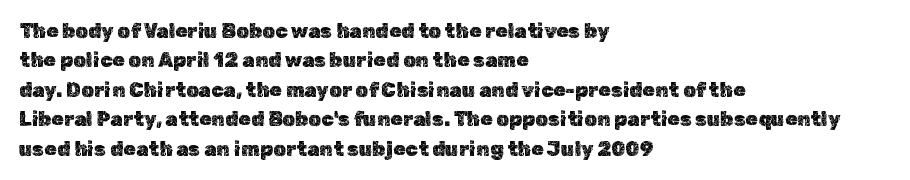
The image shows 20 px text type, upright; set left-aligned, normal line spacing (1.47x), normal letter spacing, not underlined.
